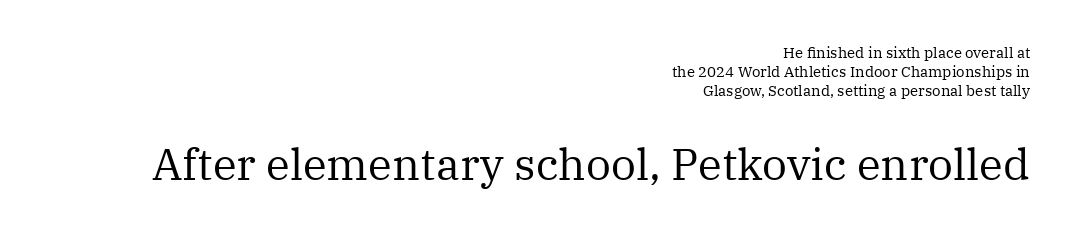
The image shows 44 px regular-weight serif type, upright; set right-aligned, normal line spacing (1.27x), normal letter spacing, not underlined; the second (bottom) block is 2.93x larger; medium stroke contrast and a medium x-height.
